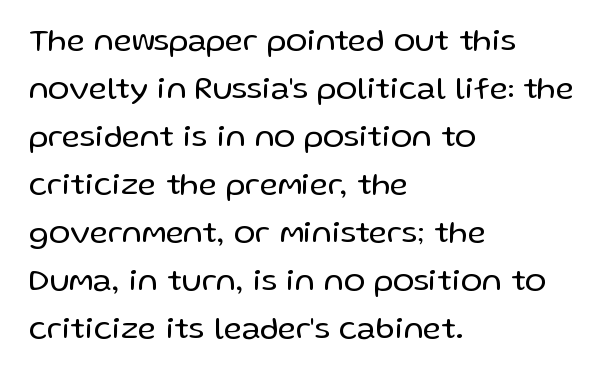
The image shows 32 px regular-weight sans-serif type, upright; set left-aligned, normal line spacing (1.5x), normal letter spacing, not underlined; low stroke contrast and a medium x-height.
